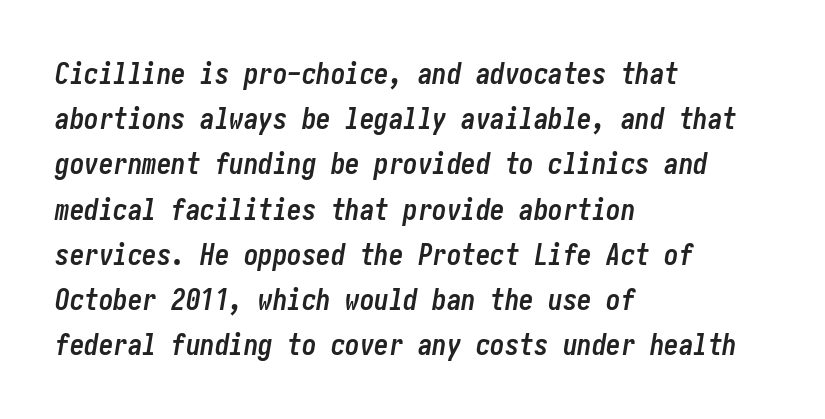
Characters follow at the spacing the type designer built in. Letters rest on an invisible, unmarked baseline. The rows are spaced the way most documents space them. Short and long lines alike share a common starting point at left. Compared with ordinary roman type, these characters are visibly tilted.
